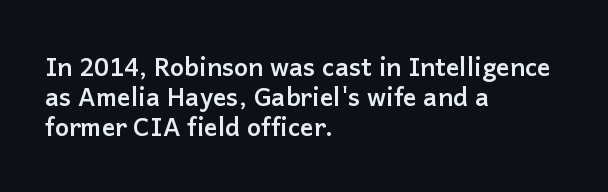
Q: Is the text bold? A: Yes.
Q: Is the text italic (slanted)? A: No, it is upright.
Q: Is the text underlined? A: No.
Q: How is the paragraph aligned? A: Left-aligned.
Q: Is the spacing between letters normal or unusually wide? A: Normal.
